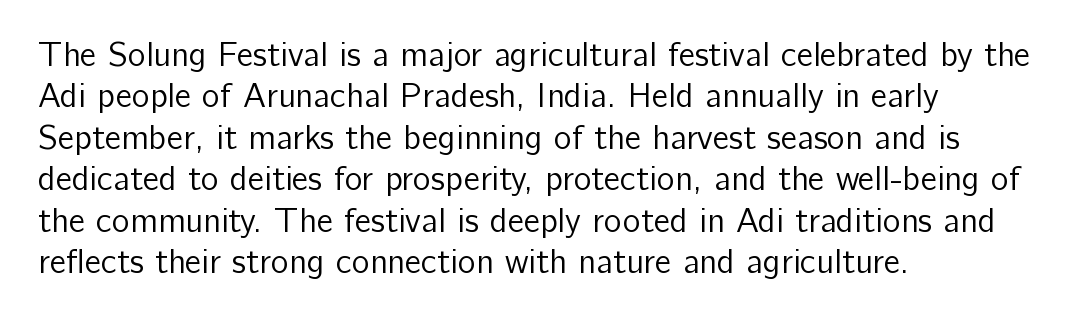
Q: Is the text bold? A: No.
Q: Is the text italic (slanted)? A: No, it is upright.
Q: Is the typeface a serif or a sans-serif typeface? A: Sans-serif.
Q: Is the text underlined? A: No.
Q: How is the paragraph aligned? A: Left-aligned.
Q: Is the spacing between letters normal or unusually wide? A: Normal.
Q: Width (condensed, normal, or wide)? A: Normal.
Q: Stroke contrast? A: Low.
Q: x-height? A: Medium.
Q: Monospaced? A: No.
